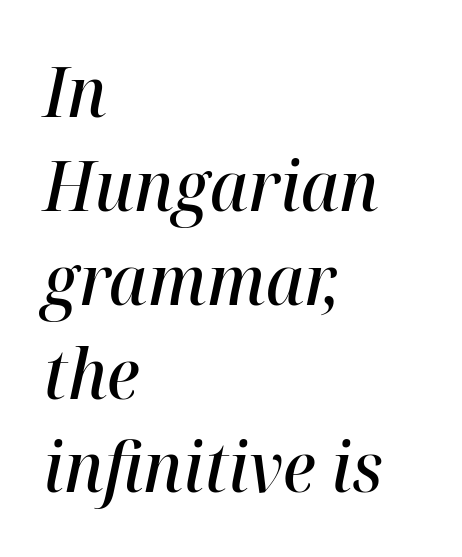
{"italic": "yes", "lean": "right", "slant_degrees": 12, "bold": "semi", "weight": "semibold", "width": "normal", "stroke_contrast": "high", "x_height": "medium", "monospaced": "no", "underline": "no", "align": "left", "line_spacing": "normal", "line_spacing_ratio": 1.36, "letter_spacing": "normal", "letter_spacing_em": 0.0, "glyph_px": 69}
